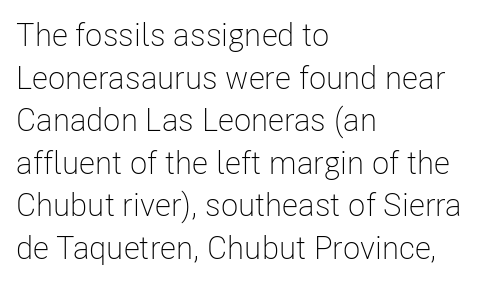
Q: Is the text bold? A: No.
Q: Is the text italic (slanted)? A: No, it is upright.
Q: Is the typeface a serif or a sans-serif typeface? A: Sans-serif.
Q: Is the text underlined? A: No.
Q: How is the paragraph aligned? A: Left-aligned.
Q: Is the spacing between letters normal or unusually wide? A: Normal.
Q: Is the spacing between lines tight, normal or loose? A: Normal.
Q: Width (condensed, normal, or wide)? A: Condensed.
Q: Stroke contrast? A: Low.
Q: x-height? A: Medium.
Q: Monospaced? A: No.
